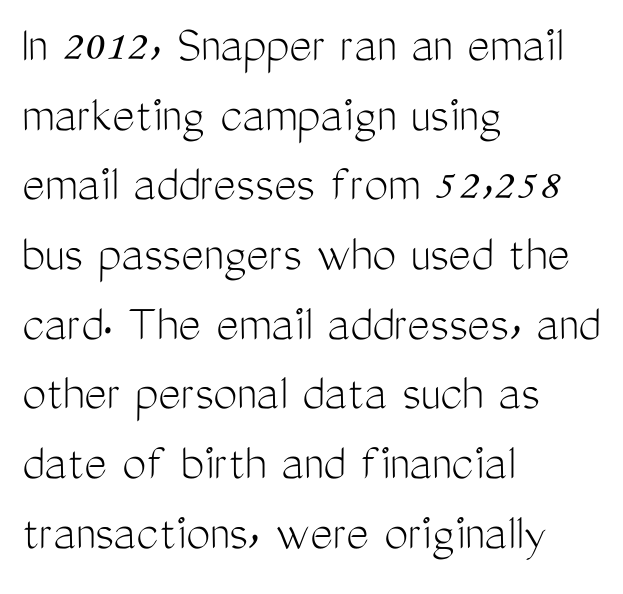
{"serif": "no", "italic": "no", "bold": "no", "weight": "light", "width": "condensed", "stroke_contrast": "medium", "x_height": "medium", "monospaced": "no", "underline": "no", "align": "left", "line_spacing": "normal", "line_spacing_ratio": 1.29, "letter_spacing": "normal", "letter_spacing_em": 0.0, "glyph_px": 54}
